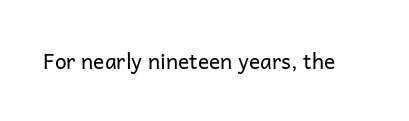
The passage shown is not underscored anywhere. The font's upright variant was chosen for this text. Stems here are at most as thick as an everyday book face. Observe the ordinary spacing: letters are neighbours, not strangers.
